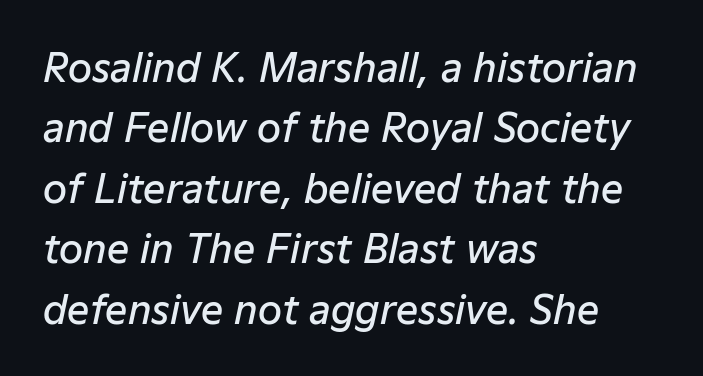
{"italic": "yes", "lean": "right", "slant_degrees": 12, "bold": "semi", "weight": "semibold", "width": "normal", "stroke_contrast": "low", "x_height": "medium", "monospaced": "no", "underline": "no", "align": "left", "line_spacing": "normal", "line_spacing_ratio": 1.55, "letter_spacing": "normal", "letter_spacing_em": 0.0, "glyph_px": 39}
